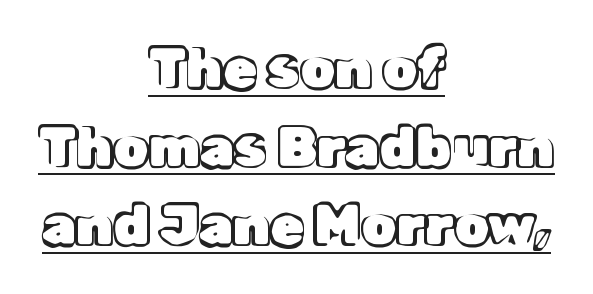
Q: Is the text italic (slanted)? A: No, it is upright.
Q: Is the text underlined? A: Yes.
Q: How is the paragraph aligned? A: Centered.
Q: Is the spacing between letters normal or unusually wide? A: Normal.
Q: Is the spacing between lines tight, normal or loose? A: Normal.
Q: Width (condensed, normal, or wide)? A: Normal.
Q: x-height? A: Medium.
Q: Monospaced? A: No.
